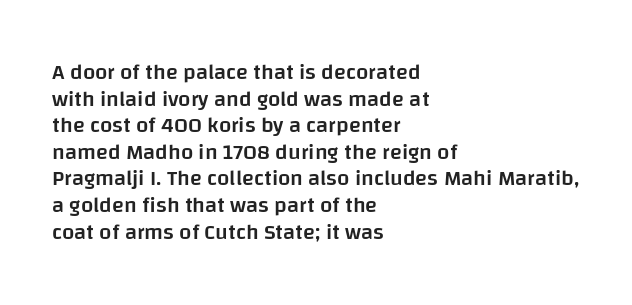
No word sits above an underline. The setting favours the left margin, as ordinary paragraphs usually do. This is the in-between weight designers call semibold or demi. This is the regular roman posture of the typeface. Observe the ordinary spacing: letters are neighbours, not strangers.
